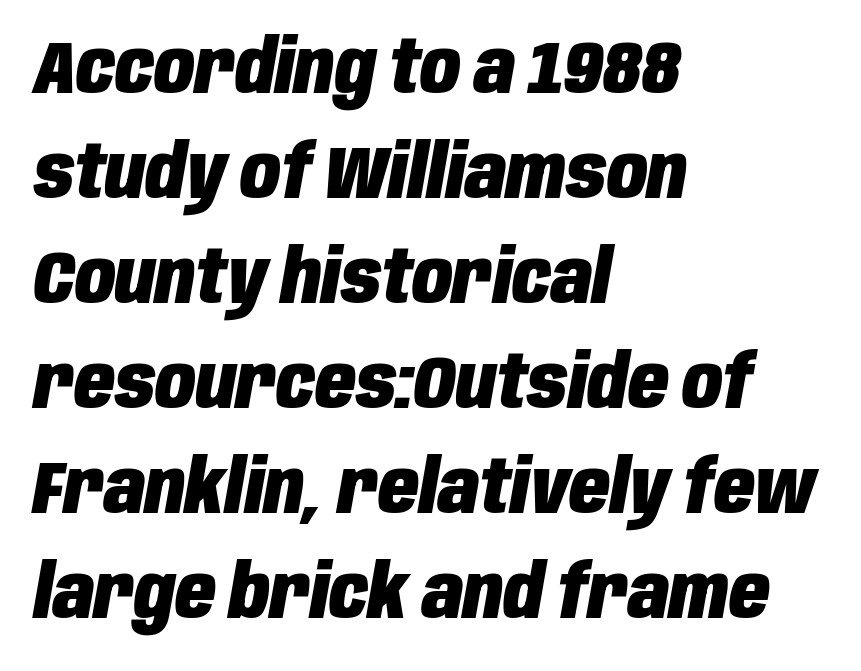
{"italic": "yes", "lean": "right", "slant_degrees": 10, "bold": "yes", "weight": "heavy", "width": "condensed", "stroke_contrast": "low", "x_height": "large", "monospaced": "no", "underline": "no", "align": "left", "line_spacing": "normal", "line_spacing_ratio": 1.42, "letter_spacing": "normal", "letter_spacing_em": 0.0, "glyph_px": 74}
